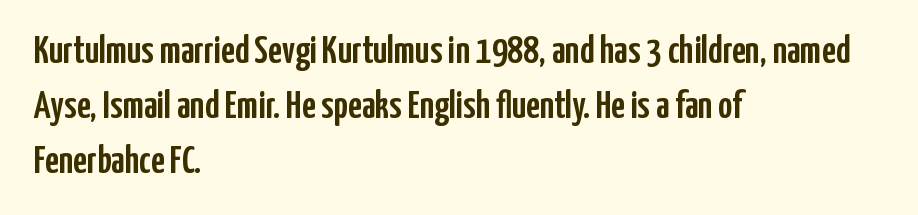
Q: Is the text italic (slanted)? A: No, it is upright.
Q: Is the typeface a serif or a sans-serif typeface? A: Sans-serif.
Q: Is the text underlined? A: No.
Q: How is the paragraph aligned? A: Left-aligned.
Q: Is the spacing between letters normal or unusually wide? A: Normal.
Q: Is the spacing between lines tight, normal or loose? A: Normal.
Q: Width (condensed, normal, or wide)? A: Condensed.
Q: Stroke contrast? A: Low.
Q: x-height? A: Medium.
Q: Monospaced? A: No.
